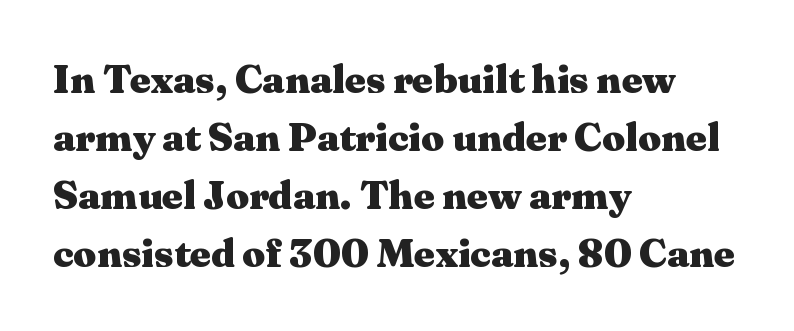
The image shows 40 px heavy, wide serif type, upright; set left-aligned, normal line spacing (1.45x), normal letter spacing, not underlined; medium stroke contrast and a medium x-height.
